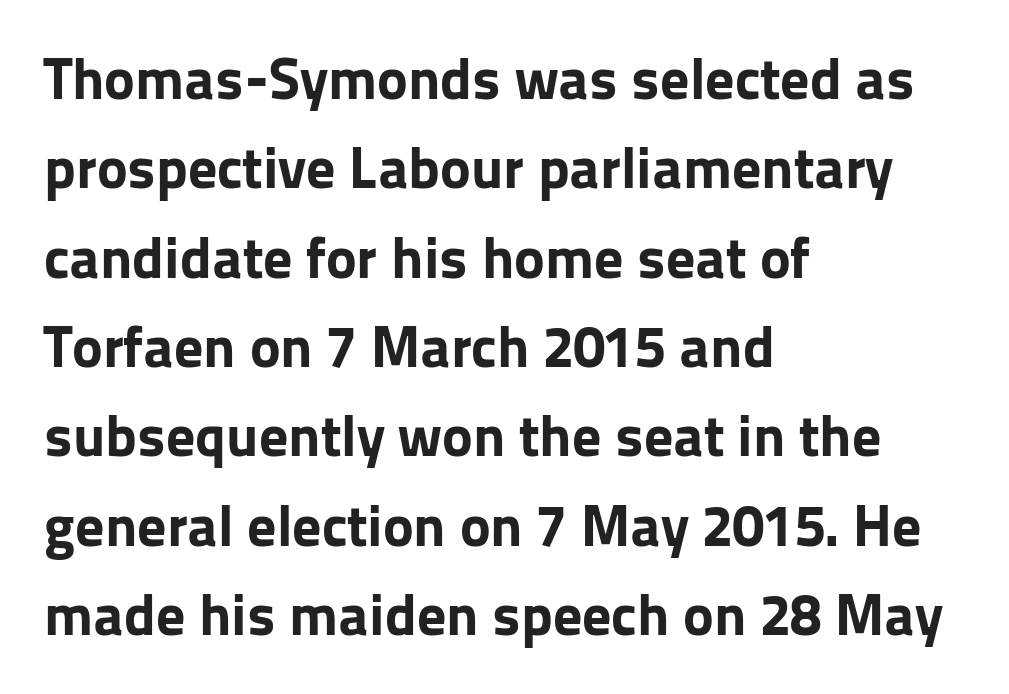
Each new line begins a customary step beneath the previous one. Compared with a centered layout, this one pins lines to the left instead. The sample has been set heavy, in full bold. Look at the tracking — it's just the regular setting, nothing added. A roman cut, with each character standing at attention. This sample has the flowing, uneven cadence of proportional lettering.
